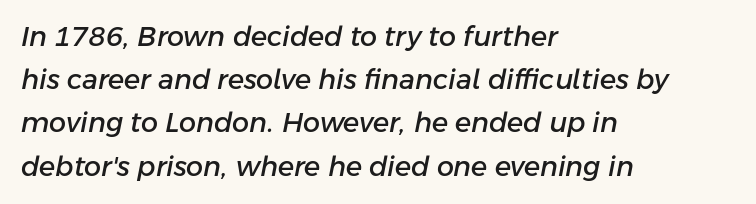
This rendering features lettering with no underline. Tracking value appears to be zero — textbook default spacing. If you drew a line through each stem, it would be angled. The rendering anchors every line to the left-hand side.
